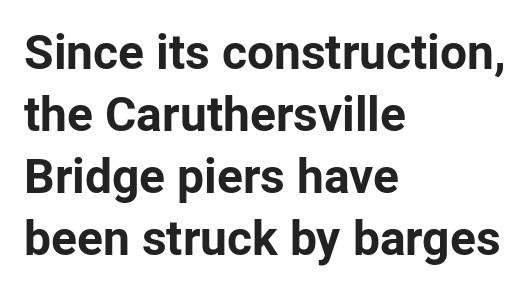
The image shows 48 px bold sans-serif type, upright; set left-aligned, normal line spacing (1.29x), normal letter spacing, not underlined; low stroke contrast and a medium x-height.
